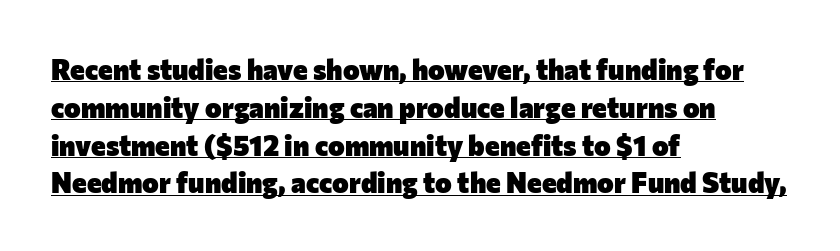
{"serif": "no", "italic": "no", "bold": "yes", "weight": "heavy", "width": "normal", "stroke_contrast": "low", "x_height": "medium", "monospaced": "no", "underline": "yes", "align": "left", "line_spacing": "normal", "line_spacing_ratio": 1.35, "letter_spacing": "normal", "letter_spacing_em": 0.0, "glyph_px": 28}
